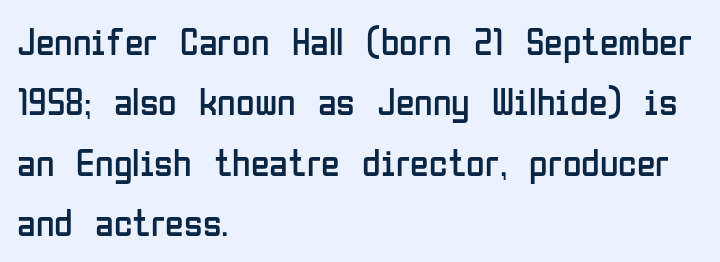
Q: Is the text bold? A: No.
Q: Is the text italic (slanted)? A: No, it is upright.
Q: Is the typeface a serif or a sans-serif typeface? A: Sans-serif.
Q: Is the text underlined? A: No.
Q: How is the paragraph aligned? A: Left-aligned.
Q: Is the spacing between letters normal or unusually wide? A: Normal.
Q: Is the spacing between lines tight, normal or loose? A: Normal.
Q: Width (condensed, normal, or wide)? A: Condensed.
Q: Stroke contrast? A: Low.
Q: x-height? A: Medium.
Q: Monospaced? A: No.
